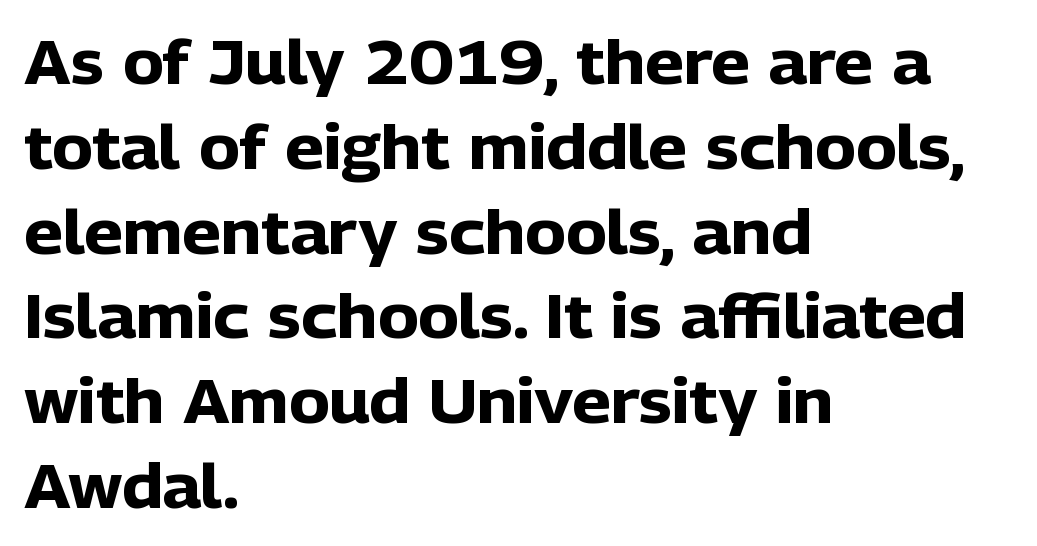
This rendering features lettering with no underline. You could not count columns in this text — the font is proportionally spaced. This rendering leaves character spacing at its baseline value. Does the copy run flush right? No — it runs flush left. Strong, thick strokes mark this as bold type. The leading is moderate, giving the passage an even texture.
